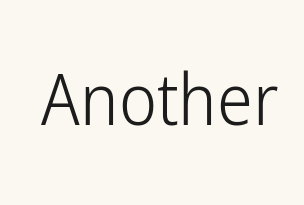
{"serif": "no", "italic": "no", "bold": "no", "weight": "light", "width": "condensed", "stroke_contrast": "low", "x_height": "medium", "monospaced": "no", "underline": "no", "letter_spacing": "normal", "letter_spacing_em": 0.0, "glyph_px": 72}
